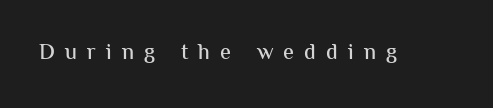
Q: Is the text italic (slanted)? A: No, it is upright.
Q: Is the text underlined? A: No.
Q: Is the spacing between letters normal or unusually wide? A: Unusually wide.
